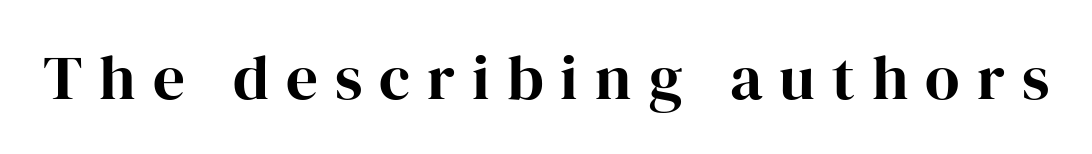
What weight is shown? A full bold with thick strokes. A typesetter would mark this as roman, not italic. Each row of text sits above clean, open space. The text was rendered using a seriffed face with decorative stroke endings. Character widths vary here, with narrow letters taking less room than wide ones. Here the glyphs are tracked loosely, breaking word shapes into spaced letters.
